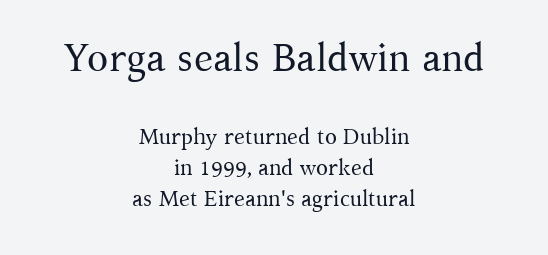
{"serif": "yes", "italic": "no", "bold": "no", "weight": "regular", "width": "normal", "stroke_contrast": "medium", "x_height": "medium", "monospaced": "no", "underline": "no", "align": "center", "line_spacing": "normal", "line_spacing_ratio": 1.41, "letter_spacing": "normal", "letter_spacing_em": 0.0, "larger_block": "first", "size_ratio": 1.77, "glyph_px": 39}
